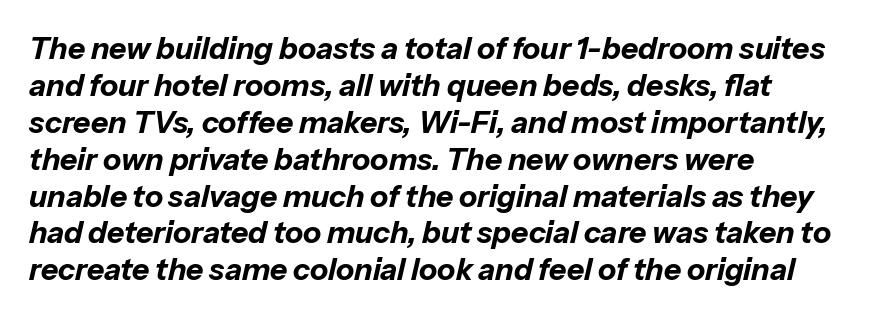
The image shows 30 px bold type, italic (leaning right); set left-aligned, line spacing 1.23x, normal letter spacing, not underlined; low stroke contrast and a medium x-height.
